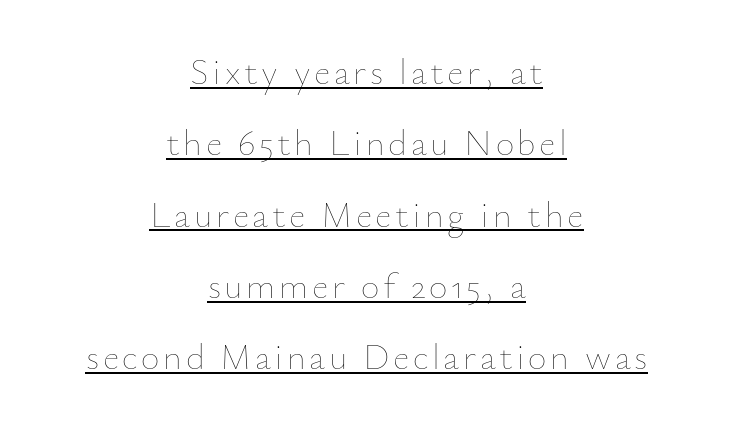
The image shows 36 px thin type, upright; set centered, loose line spacing (1.98x), underlined; low stroke contrast and a small x-height.
